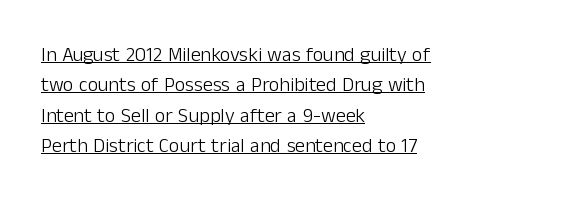
The image shows 20 px text type, upright; set left-aligned, normal line spacing (1.52x), normal letter spacing, underlined.
